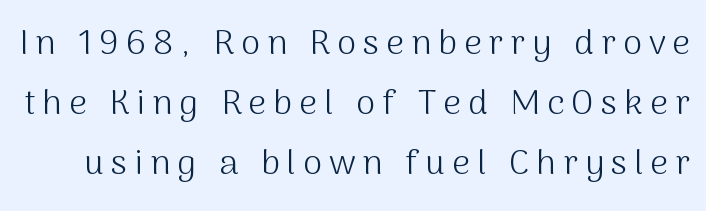
{"serif": "no", "italic": "no", "bold": "no", "weight": "light", "width": "normal", "stroke_contrast": "medium", "x_height": "medium", "monospaced": "no", "underline": "no", "line_spacing_ratio": 1.72, "letter_spacing": "wide", "letter_spacing_em": 0.2, "glyph_px": 35}
